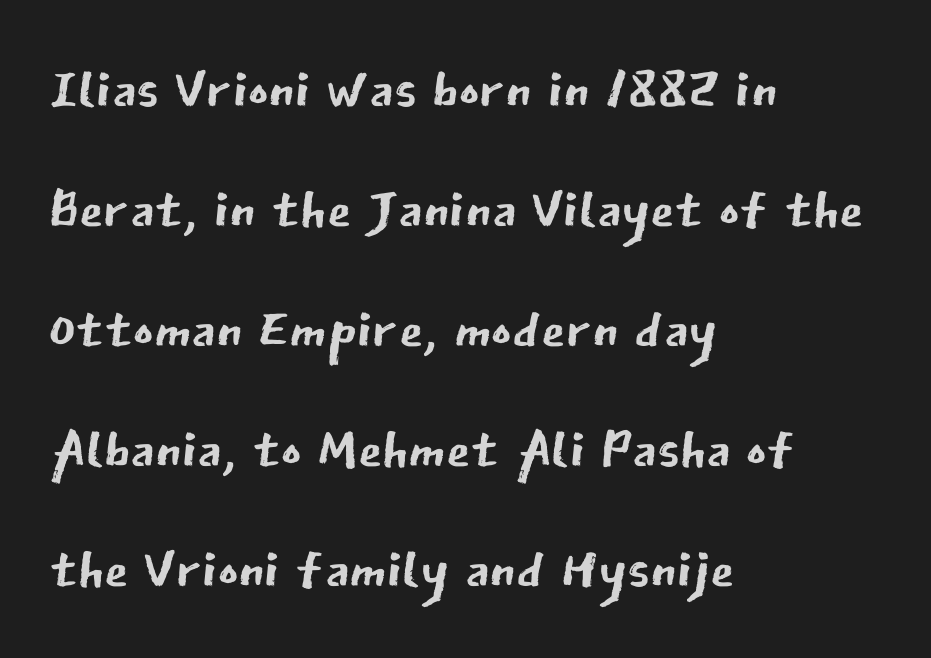
{"serif": "no", "italic": "no", "bold": "no", "weight": "regular", "width": "normal", "stroke_contrast": "low", "x_height": "medium", "monospaced": "no", "underline": "no", "align": "left", "line_spacing": "normal", "line_spacing_ratio": 1.54, "letter_spacing": "normal", "letter_spacing_em": 0.0, "glyph_px": 78}
